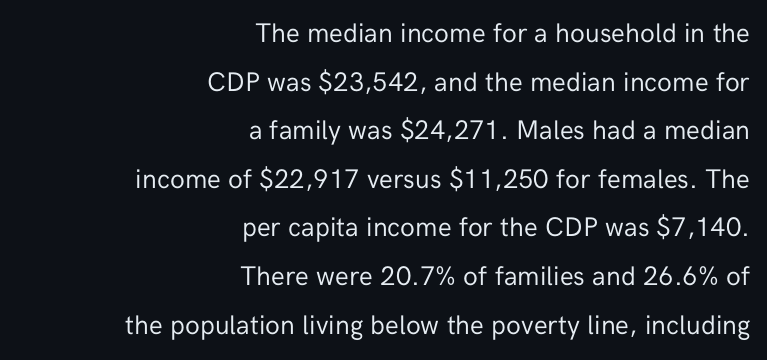
Q: Is the text bold? A: No.
Q: Is the text italic (slanted)? A: No, it is upright.
Q: Is the text underlined? A: No.
Q: How is the paragraph aligned? A: Right-aligned.
Q: Is the spacing between letters normal or unusually wide? A: Normal.
